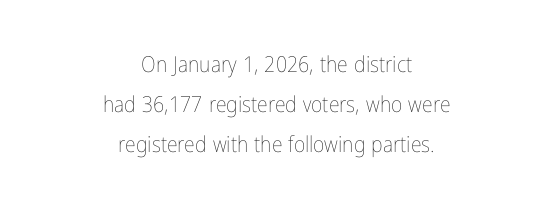
Q: Is the text bold? A: No.
Q: Is the text italic (slanted)? A: No, it is upright.
Q: Is the text underlined? A: No.
Q: How is the paragraph aligned? A: Centered.
Q: Is the spacing between letters normal or unusually wide? A: Normal.
